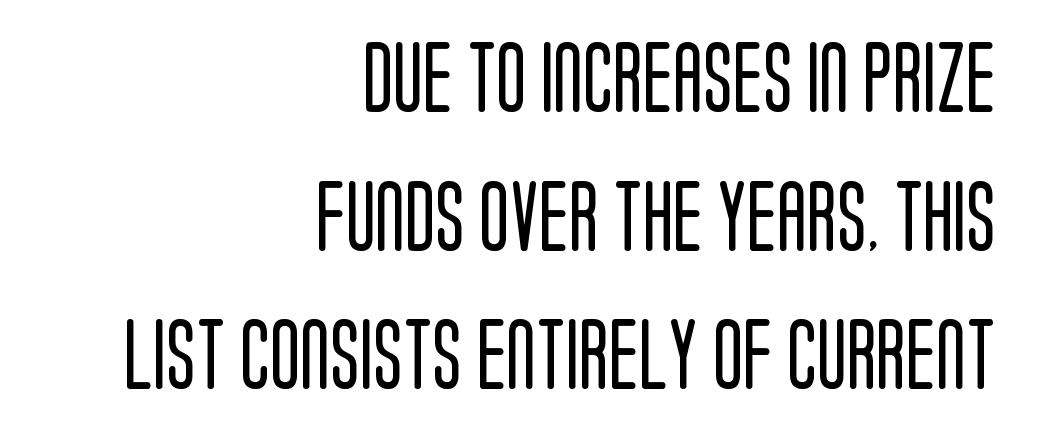
{"serif": "no", "italic": "no", "bold": "no", "weight": "regular", "width": "condensed", "stroke_contrast": "low", "x_height": "large", "monospaced": "no", "underline": "no", "align": "right", "line_spacing": "loose", "line_spacing_ratio": 1.98, "letter_spacing": "normal", "letter_spacing_em": 0.0, "glyph_px": 70}
